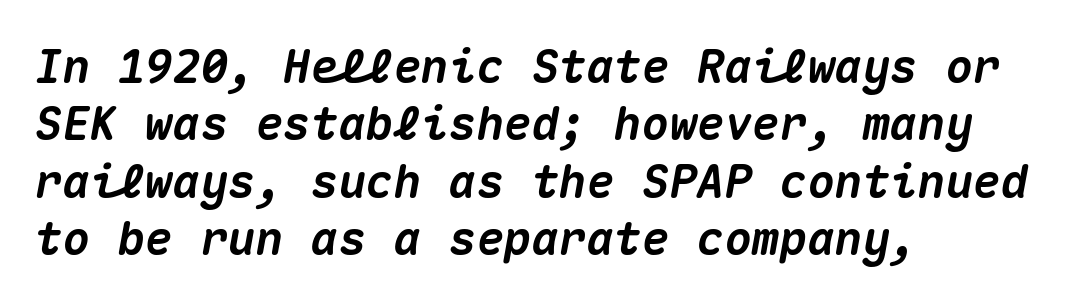
{"italic": "yes", "lean": "right", "slant_degrees": 10, "bold": "yes", "weight": "heavy", "width": "normal", "stroke_contrast": "medium", "x_height": "medium", "monospaced": "yes", "underline": "no", "align": "left", "line_spacing": "normal", "line_spacing_ratio": 1.25, "letter_spacing": "normal", "letter_spacing_em": 0.0, "glyph_px": 46}
